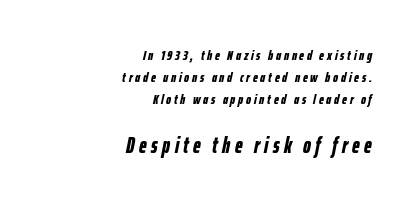
The image shows 22 px bold type, italic (leaning right); set right-aligned, normal line spacing (1.57x), unusually wide letter spacing (+0.2 em), not underlined; the second (bottom) block is 1.57x larger.
